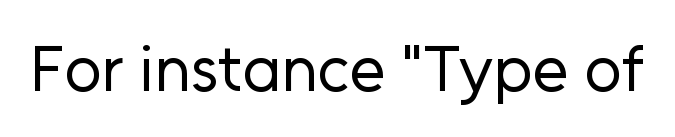
Q: Is the text bold? A: No.
Q: Is the text italic (slanted)? A: No, it is upright.
Q: Is the typeface a serif or a sans-serif typeface? A: Sans-serif.
Q: Is the text underlined? A: No.
Q: Is the spacing between letters normal or unusually wide? A: Normal.
Q: Width (condensed, normal, or wide)? A: Normal.
Q: Stroke contrast? A: Low.
Q: x-height? A: Medium.
Q: Monospaced? A: No.
